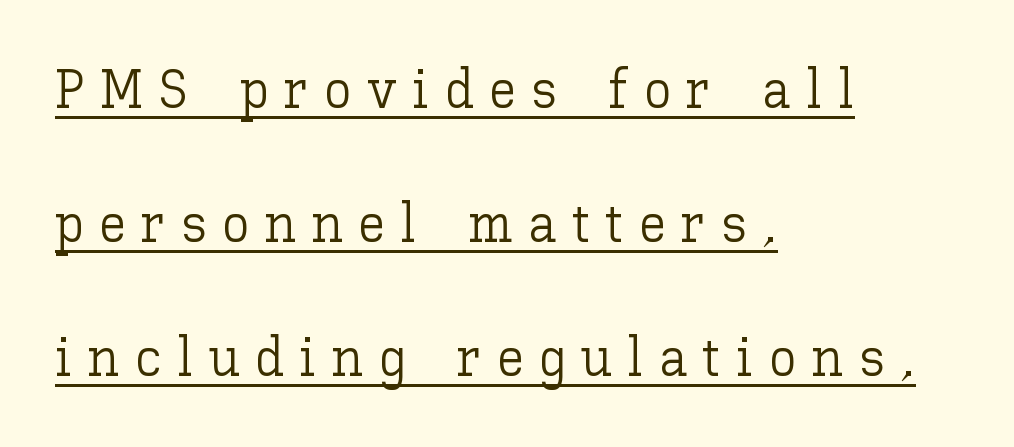
The image shows 55 px light type, upright; set left-aligned, loose line spacing (2.44x), unusually wide letter spacing (+0.28 em), underlined; low stroke contrast and a medium x-height.
